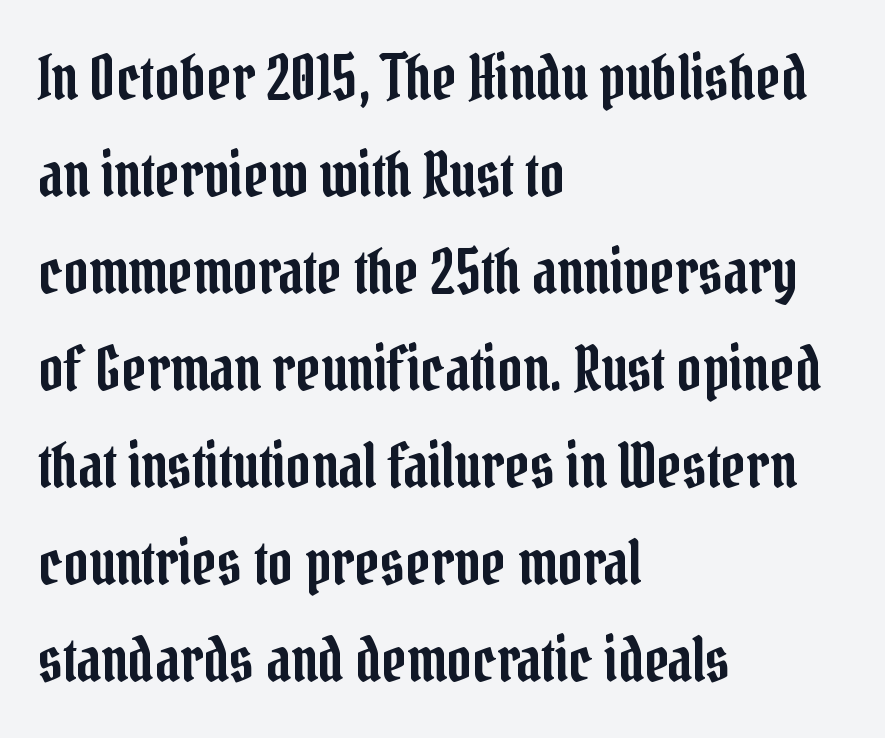
Character widths vary here, with narrow letters taking less room than wide ones. The text was rendered using a seriffed face with decorative stroke endings. Italic? Not at all — the glyphs are vertical. Left-aligned paragraph, ragged on the right.
